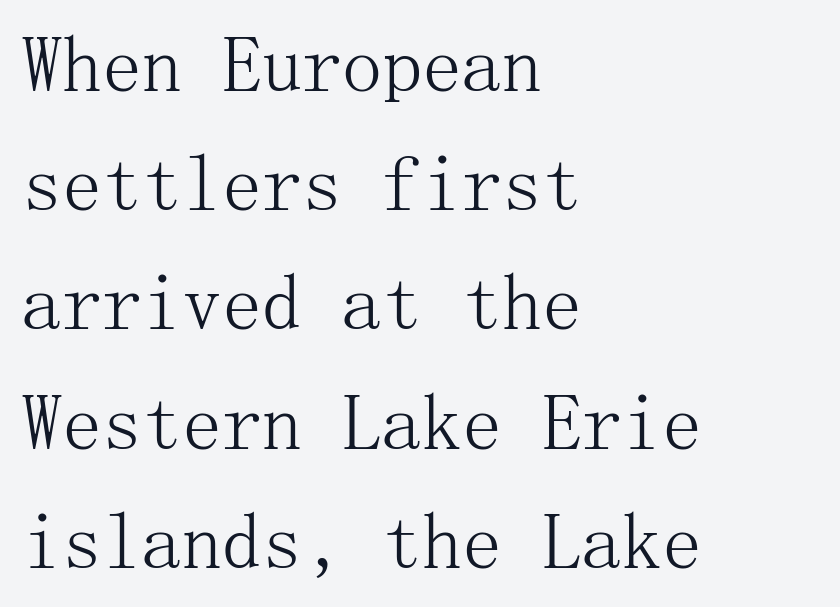
{"serif": "yes", "italic": "no", "bold": "no", "weight": "light", "width": "normal", "stroke_contrast": "medium", "x_height": "medium", "underline": "no", "align": "left", "line_spacing": "normal", "line_spacing_ratio": 1.49, "letter_spacing": "normal", "letter_spacing_em": 0.0, "glyph_px": 80}
